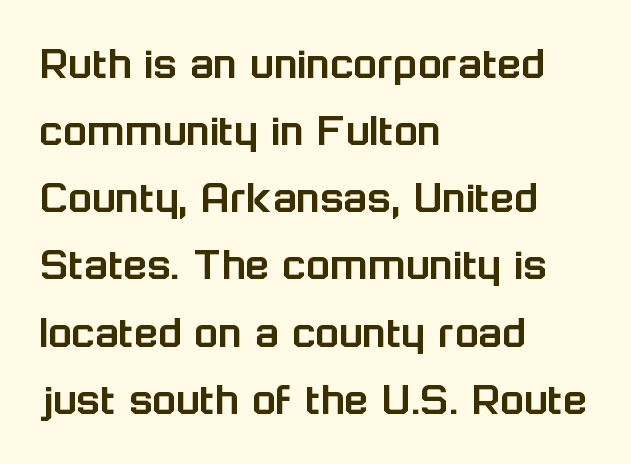
{"serif": "no", "italic": "no", "width": "normal", "stroke_contrast": "low", "x_height": "medium", "monospaced": "no", "underline": "no", "align": "left", "line_spacing": "normal", "line_spacing_ratio": 1.37, "letter_spacing": "normal", "letter_spacing_em": 0.0, "glyph_px": 49}
